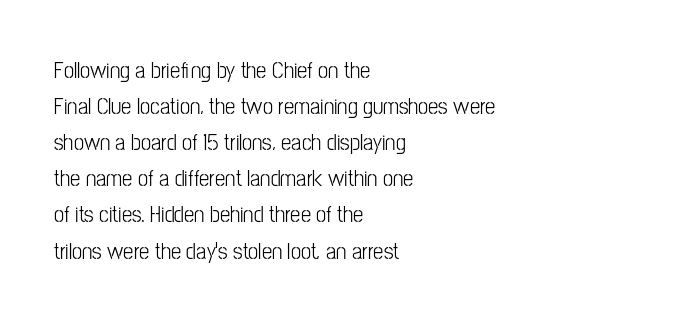
Nothing unusual about the tracking: characters are spaced as the font intends. The typesetter chose a ragged-right arrangement here. Vertical strokes here are truly vertical. In terms of leading, this rendering sits right in the middle.
